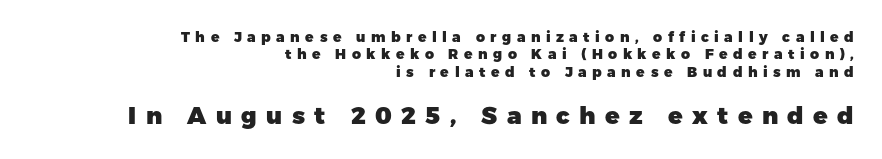
Q: Is the text bold? A: Yes.
Q: Is the text italic (slanted)? A: No, it is upright.
Q: Is the text underlined? A: No.
Q: How is the paragraph aligned? A: Right-aligned.
Q: Is the spacing between letters normal or unusually wide? A: Unusually wide.
Q: Is the spacing between lines tight, normal or loose? A: Normal.
Q: Which block of text is set in a larger size, the first (top) or the second (bottom)? A: The second (bottom) one.
